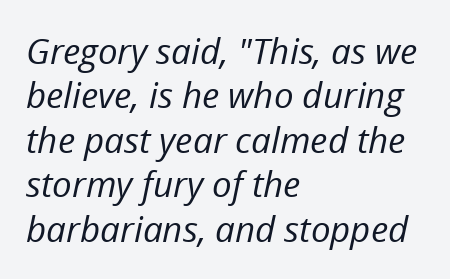
The image shows 35 px regular-weight type, italic (leaning right); set left-aligned, normal line spacing (1.27x), normal letter spacing, not underlined; low stroke contrast and a medium x-height.
